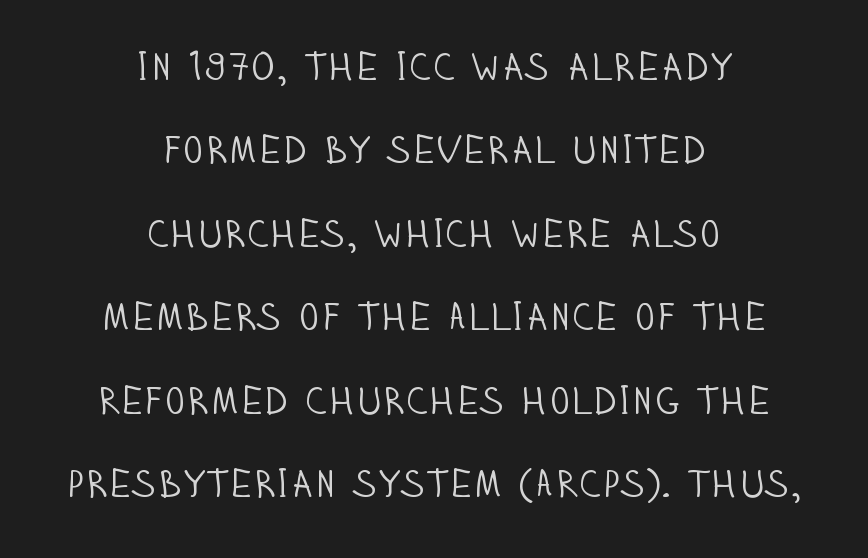
Q: Is the text bold? A: No.
Q: Is the text italic (slanted)? A: No, it is upright.
Q: Is the typeface a serif or a sans-serif typeface? A: Sans-serif.
Q: Is the text underlined? A: No.
Q: How is the paragraph aligned? A: Centered.
Q: Is the spacing between letters normal or unusually wide? A: Normal.
Q: Is the spacing between lines tight, normal or loose? A: Loose.
Q: Width (condensed, normal, or wide)? A: Condensed.
Q: Stroke contrast? A: Low.
Q: x-height? A: Large.
Q: Monospaced? A: No.
